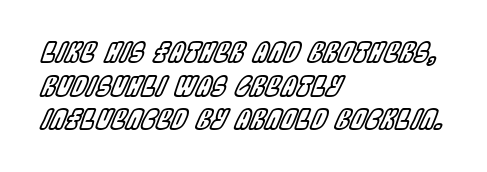
Q: Is the text italic (slanted)? A: Yes, it leans right by about 22 degrees.
Q: Is the text underlined? A: No.
Q: How is the paragraph aligned? A: Left-aligned.
Q: Is the spacing between letters normal or unusually wide? A: Normal.
Q: Is the spacing between lines tight, normal or loose? A: Normal.
